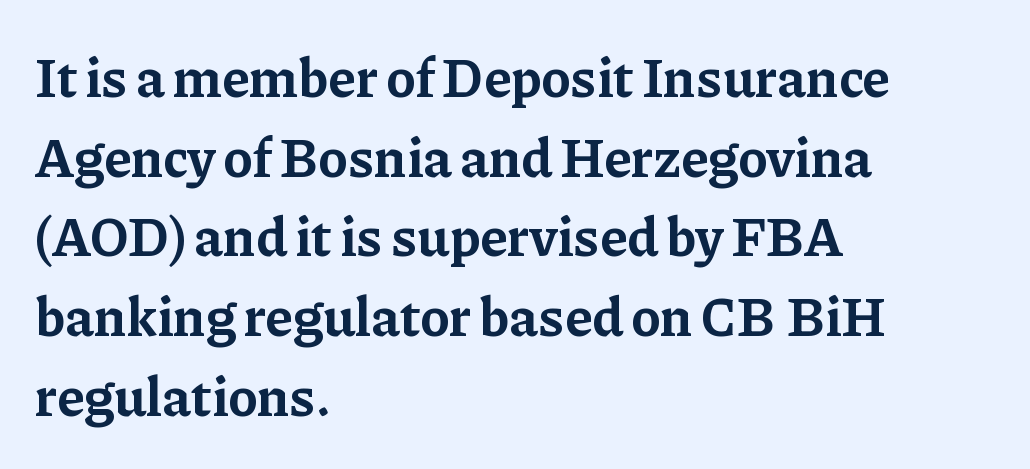
{"serif": "yes", "italic": "no", "bold": "yes", "weight": "bold", "width": "normal", "stroke_contrast": "low", "x_height": "medium", "monospaced": "no", "underline": "no", "align": "left", "line_spacing": "normal", "line_spacing_ratio": 1.45, "letter_spacing": "normal", "letter_spacing_em": 0.0, "glyph_px": 55}
